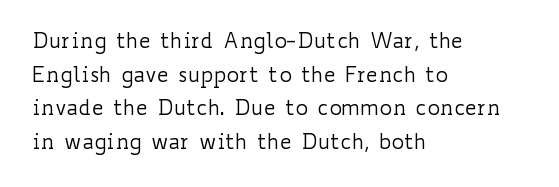
Q: Is the text bold? A: No.
Q: Is the text italic (slanted)? A: No, it is upright.
Q: Is the text underlined? A: No.
Q: How is the paragraph aligned? A: Left-aligned.
Q: Is the spacing between letters normal or unusually wide? A: Normal.
Q: Is the spacing between lines tight, normal or loose? A: Normal.
